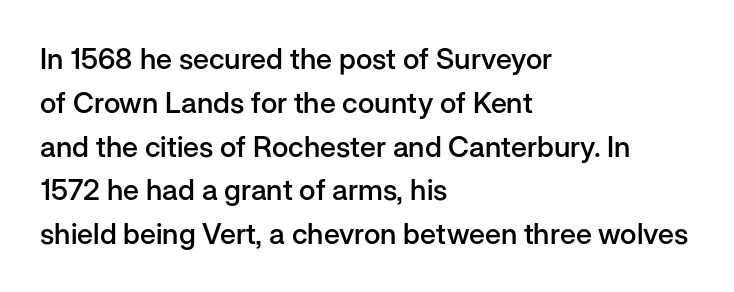
{"serif": "no", "italic": "no", "bold": "semi", "weight": "semibold", "width": "normal", "stroke_contrast": "low", "x_height": "medium", "monospaced": "no", "underline": "no", "align": "left", "line_spacing": "normal", "line_spacing_ratio": 1.51, "letter_spacing": "normal", "letter_spacing_em": 0.0, "glyph_px": 29}
